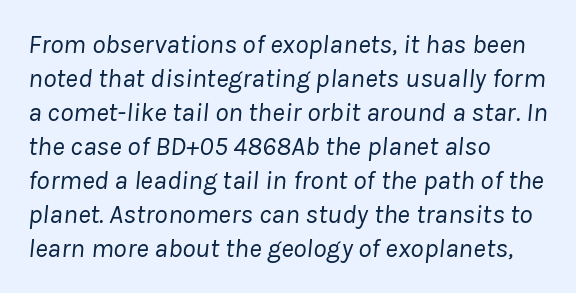
{"italic": "yes", "lean": "right", "slant_degrees": 8, "bold": "no", "underline": "no", "align": "left", "line_spacing": "normal", "line_spacing_ratio": 1.26, "letter_spacing": "normal", "letter_spacing_em": 0.0, "glyph_px": 27}
